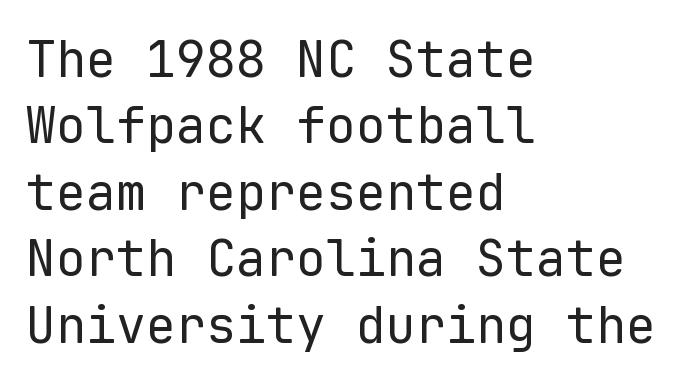
The image shows 50 px regular-weight sans-serif type, upright, monospaced; set left-aligned, normal line spacing (1.33x), normal letter spacing, not underlined; low stroke contrast and a medium x-height.
